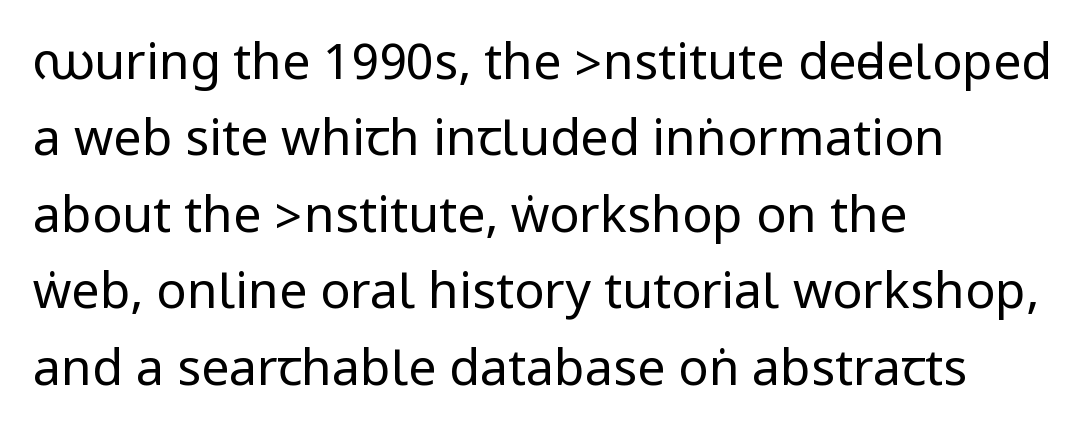
{"serif": "no", "italic": "no", "bold": "no", "weight": "regular", "width": "condensed", "stroke_contrast": "low", "underline": "no", "align": "left", "line_spacing": "normal", "line_spacing_ratio": 1.53, "letter_spacing": "normal", "letter_spacing_em": 0.0, "glyph_px": 50}
